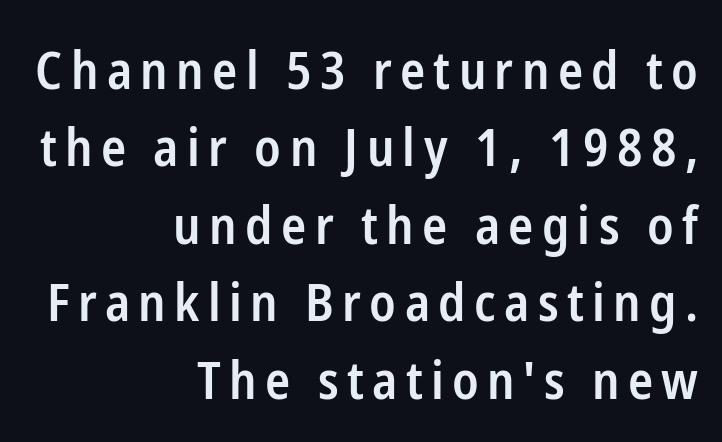
Q: Is the text bold? A: Semi-bold.
Q: Is the text italic (slanted)? A: No, it is upright.
Q: Is the typeface a serif or a sans-serif typeface? A: Sans-serif.
Q: Is the text underlined? A: No.
Q: How is the paragraph aligned? A: Right-aligned.
Q: Is the spacing between lines tight, normal or loose? A: Normal.
Q: Width (condensed, normal, or wide)? A: Condensed.
Q: Stroke contrast? A: Low.
Q: x-height? A: Medium.
Q: Monospaced? A: No.
